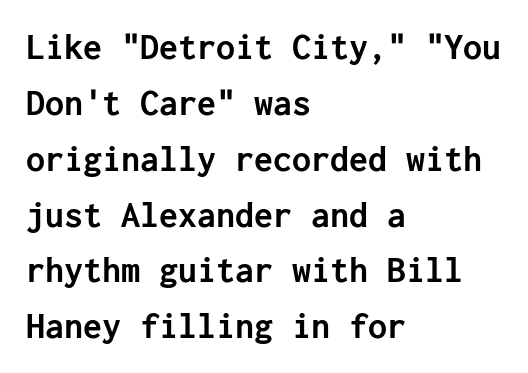
{"serif": "no", "italic": "no", "bold": "yes", "weight": "semibold", "width": "normal", "stroke_contrast": "low", "x_height": "medium", "underline": "no", "align": "left", "line_spacing": "normal", "line_spacing_ratio": 1.47, "letter_spacing": "normal", "letter_spacing_em": 0.0, "glyph_px": 38}
